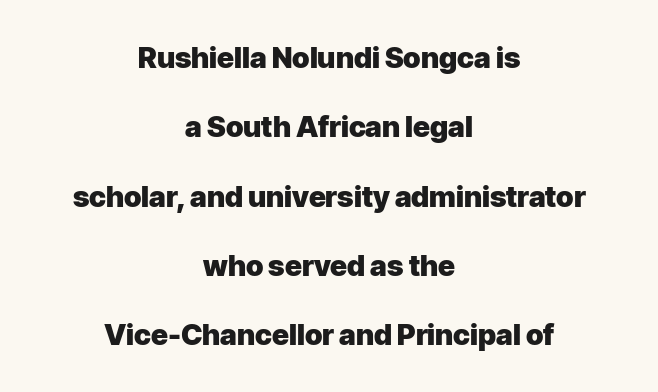
{"serif": "no", "italic": "no", "bold": "yes", "weight": "heavy", "width": "normal", "stroke_contrast": "low", "x_height": "medium", "monospaced": "no", "underline": "no", "align": "center", "line_spacing": "loose", "line_spacing_ratio": 2.39, "letter_spacing": "normal", "letter_spacing_em": 0.0, "glyph_px": 29}
